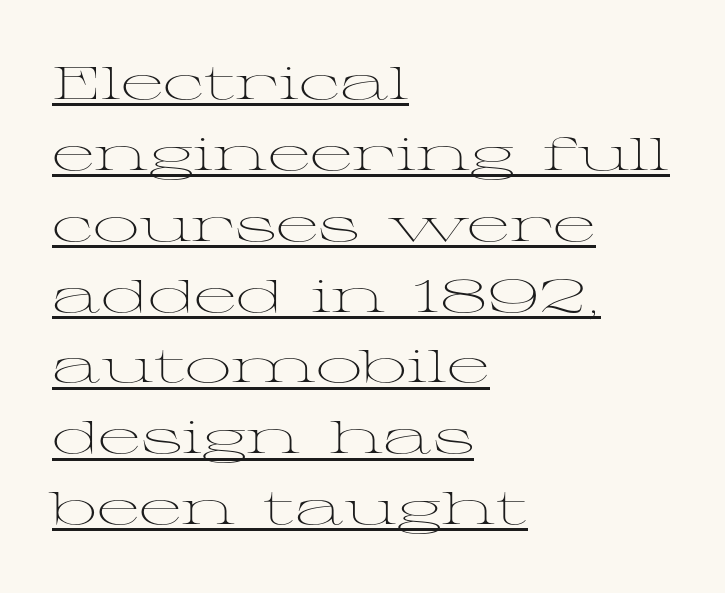
{"serif": "yes", "italic": "no", "bold": "no", "weight": "light", "width": "wide", "stroke_contrast": "medium", "x_height": "medium", "monospaced": "no", "underline": "yes", "align": "left", "line_spacing": "normal", "line_spacing_ratio": 1.54, "letter_spacing": "normal", "letter_spacing_em": 0.0, "glyph_px": 46}
